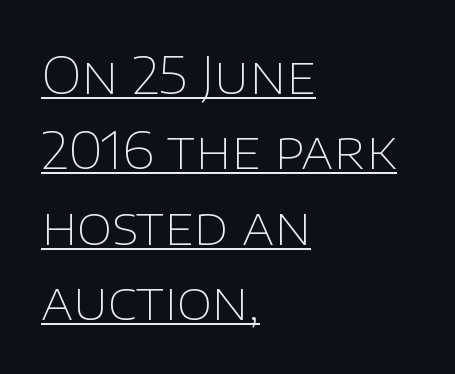
{"serif": "no", "italic": "no", "bold": "no", "weight": "thin", "width": "normal", "stroke_contrast": "low", "x_height": "large", "monospaced": "no", "underline": "yes", "align": "left", "line_spacing": "normal", "line_spacing_ratio": 1.48, "letter_spacing": "normal", "letter_spacing_em": 0.0, "glyph_px": 51}
